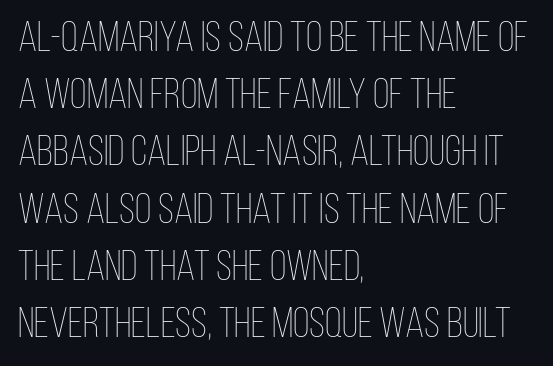
{"italic": "no", "bold": "no", "weight": "thin", "width": "condensed", "stroke_contrast": "low", "x_height": "large", "monospaced": "no", "underline": "no", "align": "left", "line_spacing": "normal", "line_spacing_ratio": 1.33, "letter_spacing": "normal", "letter_spacing_em": 0.0, "glyph_px": 43}
